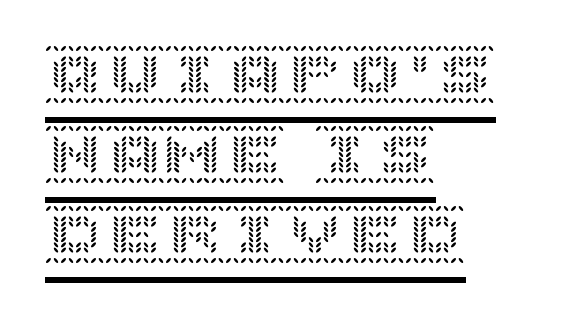
The image shows 60 px text type, upright; set left-aligned, normal line spacing (1.33x), normal letter spacing, underlined; a large x-height.
